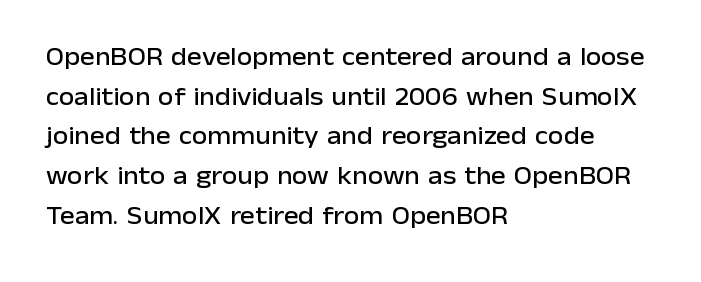
Q: Is the text italic (slanted)? A: No, it is upright.
Q: Is the text underlined? A: No.
Q: How is the paragraph aligned? A: Left-aligned.
Q: Is the spacing between letters normal or unusually wide? A: Normal.
Q: Is the spacing between lines tight, normal or loose? A: Normal.
